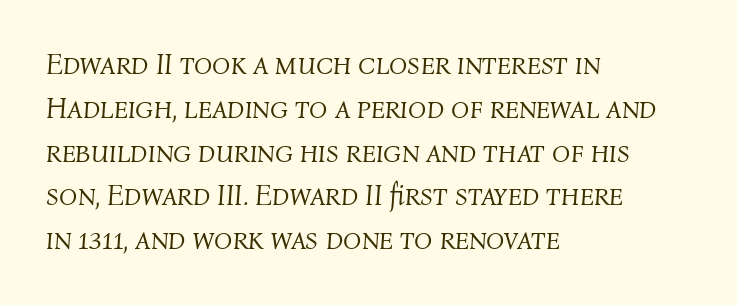
Standard letterfit; no display-style spreading of the glyphs. The whole block is typeset with a tilt. The typesetter chose a ragged-right arrangement here. No chunkiness to these letters — they're not bold. Here the designer chose a conventional face with non-uniform glyph widths. Check under the words: just untouched page.
